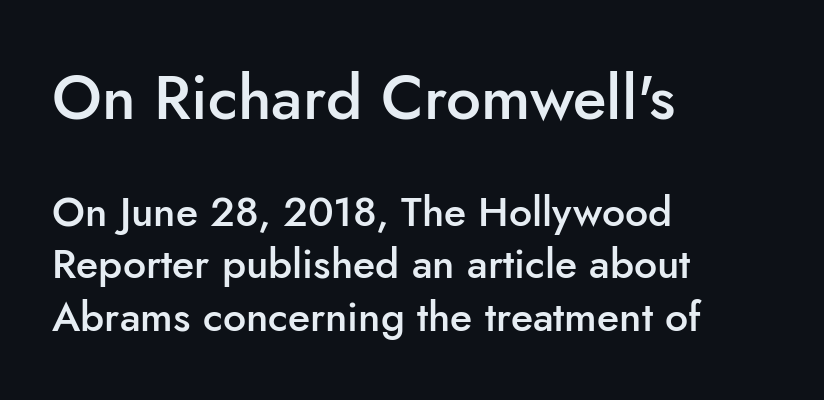
The image shows 62 px semibold sans-serif type, upright; set left-aligned, normal line spacing (1.29x), normal letter spacing, not underlined; the first (top) block is 1.51x larger; low stroke contrast and a small x-height.
